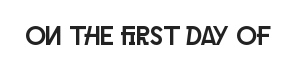
Q: Is the text italic (slanted)? A: No, it is upright.
Q: Is the text underlined? A: No.
Q: Is the spacing between letters normal or unusually wide? A: Normal.
